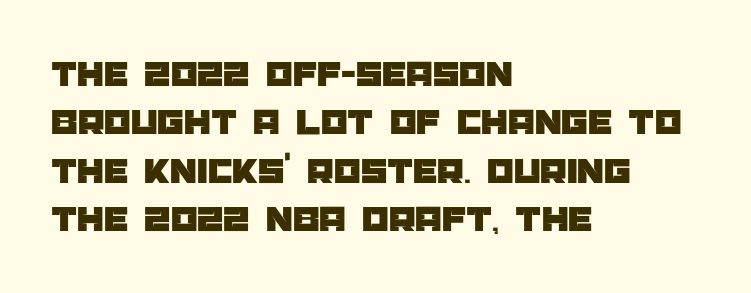
This sample has the flowing, uneven cadence of proportional lettering. The rendering shows plain stroke endings on the letterforms — a sans-serif design. The horizontal fit of the characters is conventional and even. The paragraph has a hard left edge and a soft right edge. Only glyphs here, with clear space below each row.
